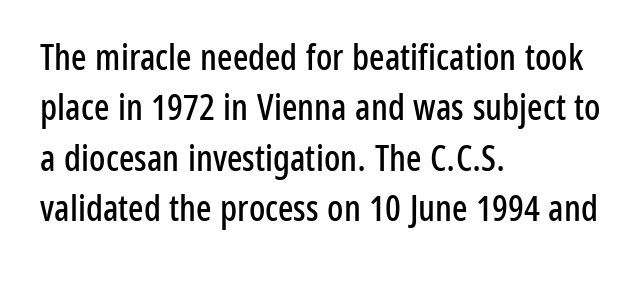
{"serif": "no", "italic": "no", "width": "condensed", "stroke_contrast": "low", "x_height": "medium", "monospaced": "no", "underline": "no", "align": "left", "line_spacing": "normal", "line_spacing_ratio": 1.4, "letter_spacing": "normal", "letter_spacing_em": 0.0, "glyph_px": 36}
